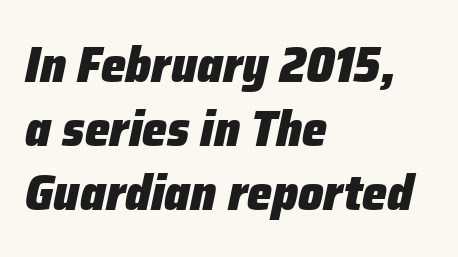
{"italic": "yes", "lean": "right", "slant_degrees": 12, "bold": "yes", "weight": "heavy", "width": "normal", "stroke_contrast": "low", "x_height": "medium", "monospaced": "no", "underline": "no", "align": "left", "line_spacing": "normal", "line_spacing_ratio": 1.28, "letter_spacing": "normal", "letter_spacing_em": 0.0, "glyph_px": 50}
